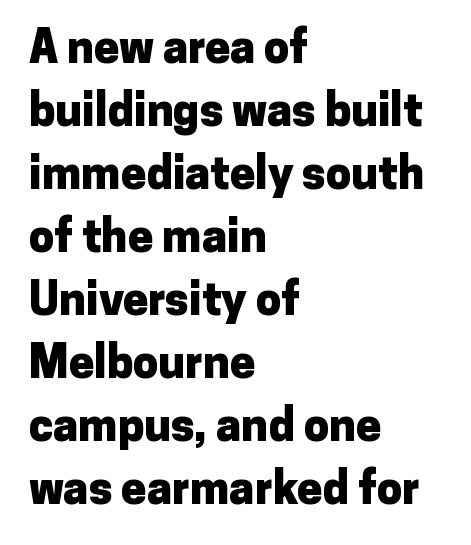
{"serif": "no", "italic": "no", "bold": "yes", "weight": "heavy", "width": "normal", "stroke_contrast": "low", "x_height": "medium", "monospaced": "no", "underline": "no", "align": "left", "line_spacing": "normal", "line_spacing_ratio": 1.4, "letter_spacing": "normal", "letter_spacing_em": 0.0, "glyph_px": 45}
